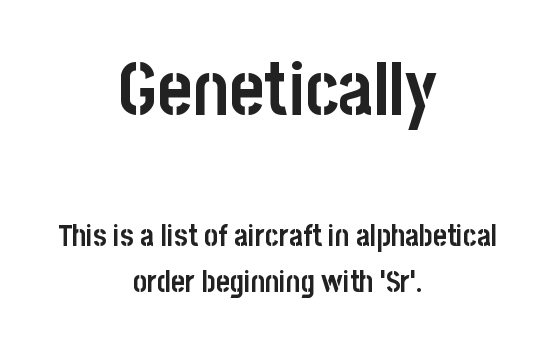
Q: Is the text bold? A: Yes.
Q: Is the text italic (slanted)? A: No, it is upright.
Q: Is the typeface a serif or a sans-serif typeface? A: Sans-serif.
Q: Is the text underlined? A: No.
Q: How is the paragraph aligned? A: Centered.
Q: Is the spacing between letters normal or unusually wide? A: Normal.
Q: Is the spacing between lines tight, normal or loose? A: Normal.
Q: Which block of text is set in a larger size, the first (top) or the second (bottom)? A: The first (top) one.
Q: Width (condensed, normal, or wide)? A: Condensed.
Q: Stroke contrast? A: Low.
Q: x-height? A: Large.
Q: Monospaced? A: No.
